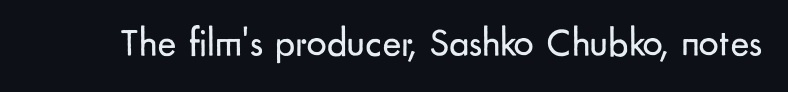
{"serif": "no", "italic": "no", "bold": "no", "weight": "regular", "width": "normal", "stroke_contrast": "low", "x_height": "small", "monospaced": "no", "underline": "no", "letter_spacing": "normal", "letter_spacing_em": 0.0, "glyph_px": 40}
